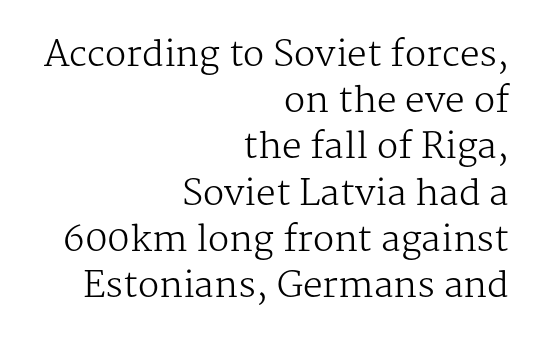
Look at the bottom of the vertical strokes: they flare into serifs here. The tracking reads as untouched default to a designer's eye. Italic? Not at all — the glyphs are vertical. Vertically, the passage feels balanced, rows spaced as you'd expect. This is not heavy type; no bold has been used.
